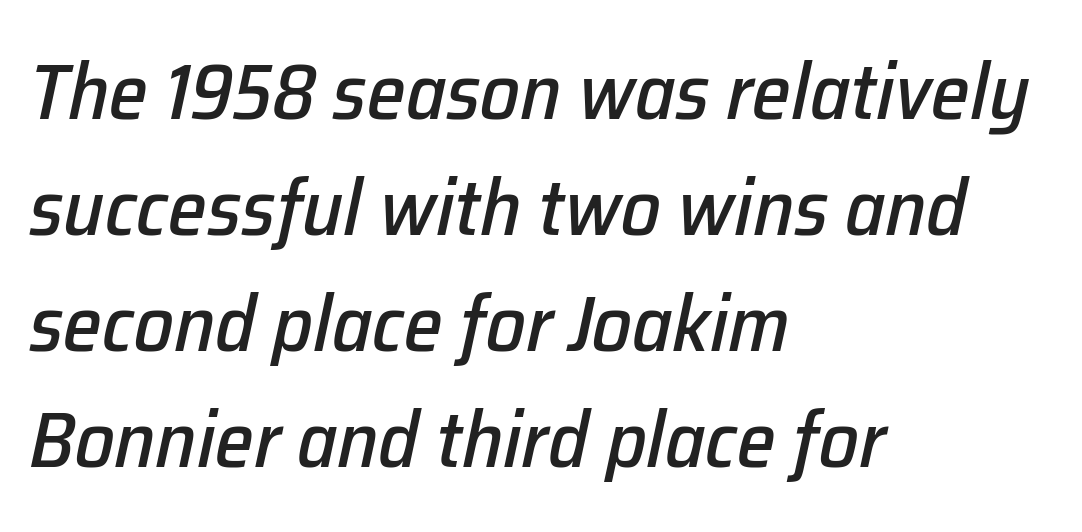
The passage shown is typed in a proportional face where columns would drift. Check the space under the baseline: it is left empty. The leading is moderate, giving the passage an even texture. The letterforms sit shoulder to shoulder at normal distance. Typeset ragged right — the left edge is the straight one. An italicized treatment has been applied to the whole sample.
